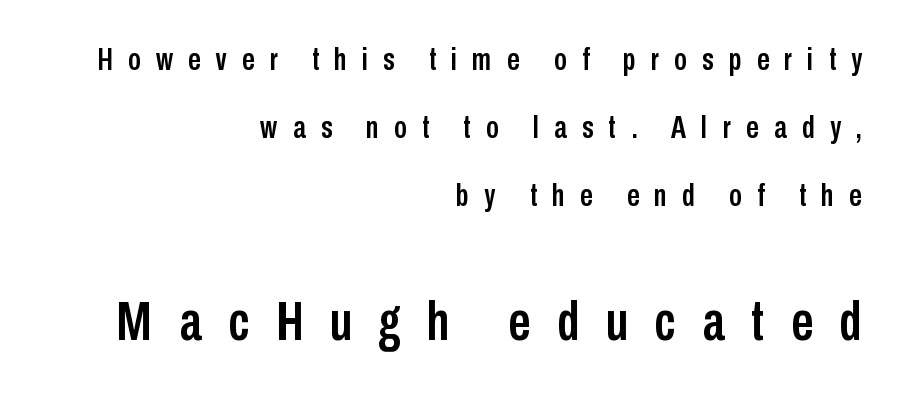
Q: Is the text italic (slanted)? A: No, it is upright.
Q: Is the typeface a serif or a sans-serif typeface? A: Sans-serif.
Q: Is the text underlined? A: No.
Q: How is the paragraph aligned? A: Right-aligned.
Q: Is the spacing between letters normal or unusually wide? A: Unusually wide.
Q: Is the spacing between lines tight, normal or loose? A: Loose.
Q: Which block of text is set in a larger size, the first (top) or the second (bottom)? A: The second (bottom) one.
Q: Width (condensed, normal, or wide)? A: Condensed.
Q: Stroke contrast? A: Low.
Q: x-height? A: Medium.
Q: Monospaced? A: No.
